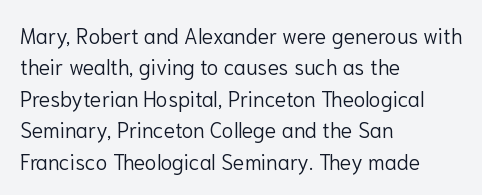
{"italic": "no", "bold": "no", "underline": "no", "align": "left", "line_spacing": "normal", "line_spacing_ratio": 1.5, "letter_spacing": "normal", "letter_spacing_em": 0.0, "glyph_px": 21}
